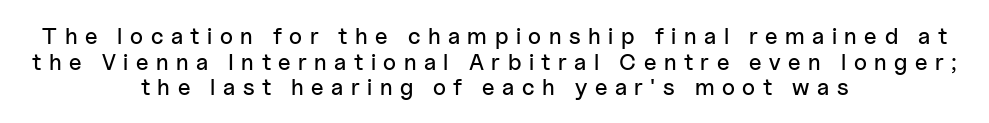
{"italic": "no", "underline": "no", "align": "center", "line_spacing": "tight", "line_spacing_ratio": 1.11, "letter_spacing": "wide", "letter_spacing_em": 0.33, "glyph_px": 23}
